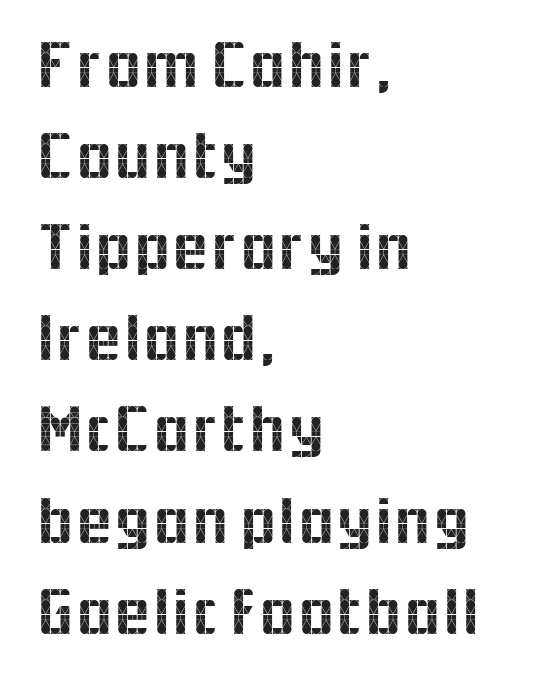
The image shows 68 px sans-serif type, upright; set left-aligned, normal line spacing (1.34x), normal letter spacing, not underlined; a medium x-height.
